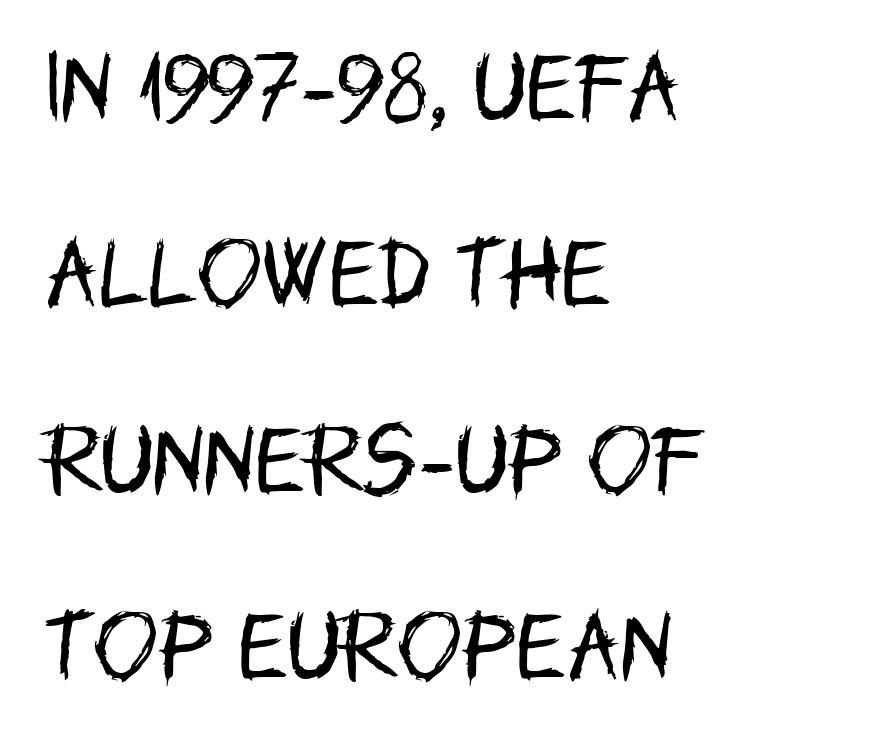
{"serif": "no", "italic": "no", "bold": "no", "weight": "regular", "width": "condensed", "stroke_contrast": "low", "x_height": "large", "monospaced": "no", "underline": "no", "align": "left", "line_spacing": "loose", "line_spacing_ratio": 2.42, "letter_spacing": "normal", "letter_spacing_em": 0.0, "glyph_px": 77}
